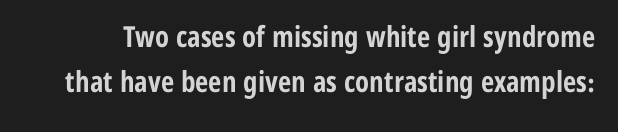
Summary of weight: heavy, a full bold. These lines sit exactly where default settings would place them. The zone under the glyphs is completely vacant. Posture: vertical. The letters advance in unequal steps, a hallmark of proportional type.
